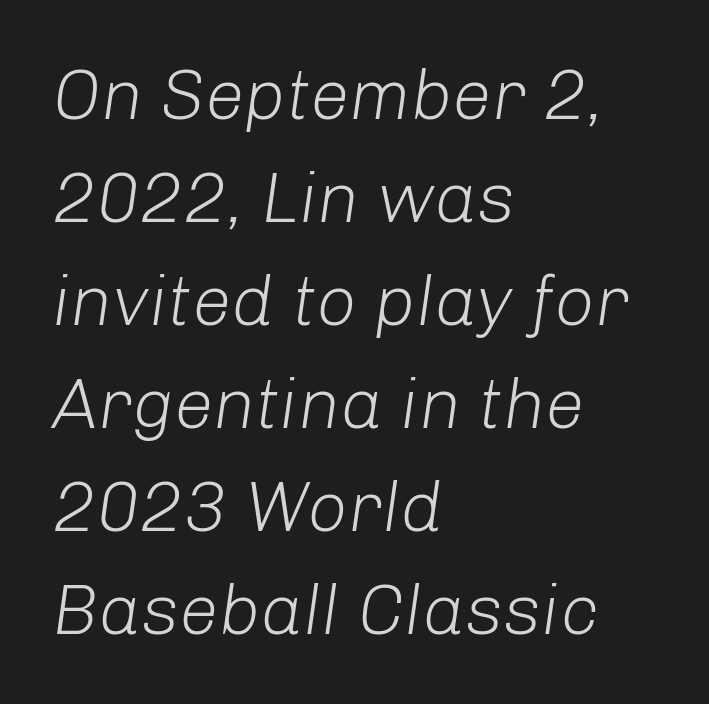
{"italic": "yes", "lean": "right", "slant_degrees": 8, "bold": "no", "weight": "light", "width": "normal", "stroke_contrast": "low", "x_height": "medium", "monospaced": "no", "underline": "no", "align": "left", "line_spacing": "normal", "line_spacing_ratio": 1.45, "letter_spacing": "normal", "letter_spacing_em": 0.0, "glyph_px": 71}
